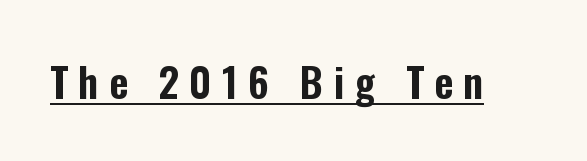
The image shows 41 px condensed sans-serif type, upright; set unusually wide letter spacing (+0.25 em), underlined; low stroke contrast and a medium x-height.
